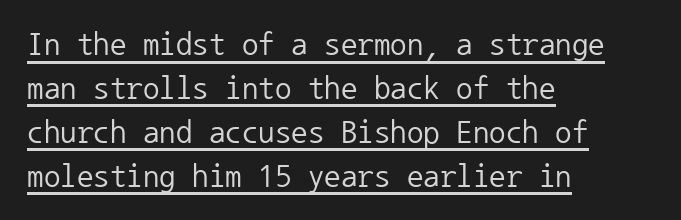
Ordinary non-slanted type is in use. Letter spacing: default. Do the characters align in a grid? Yes, the font is monospaced. The type family on display is of the sans-serif kind. The text block is weighted toward the left margin, trailing off unevenly rightward. Is there an underline? Yes — a line sits under the letters.
